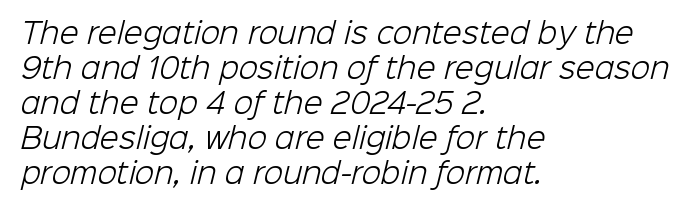
Q: Is the text bold? A: No.
Q: Is the typeface a serif or a sans-serif typeface? A: Sans-serif.
Q: Is the text underlined? A: No.
Q: How is the paragraph aligned? A: Left-aligned.
Q: Is the spacing between letters normal or unusually wide? A: Normal.
Q: Is the spacing between lines tight, normal or loose? A: Normal.
Q: Width (condensed, normal, or wide)? A: Normal.
Q: Stroke contrast? A: Low.
Q: x-height? A: Medium.
Q: Monospaced? A: No.
